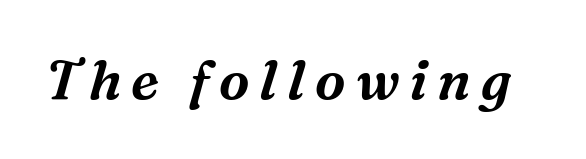
The image shows 55 px serif type, italic (leaning right); set not underlined; medium stroke contrast and a medium x-height.
